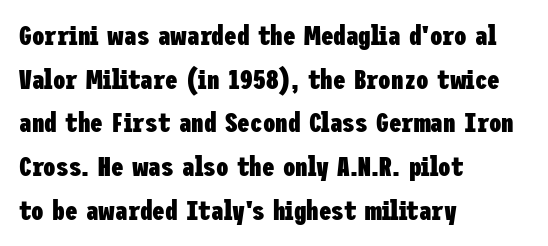
{"serif": "no", "italic": "no", "bold": "yes", "weight": "heavy", "width": "condensed", "stroke_contrast": "low", "x_height": "medium", "underline": "no", "align": "left", "line_spacing": "normal", "line_spacing_ratio": 1.56, "letter_spacing": "normal", "letter_spacing_em": 0.0, "glyph_px": 28}
